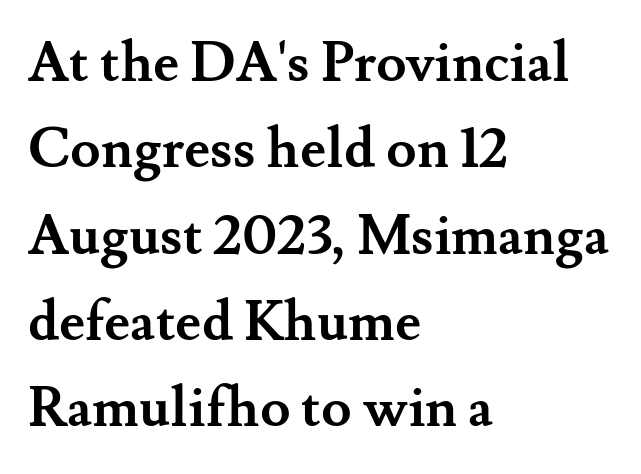
The image shows 55 px semibold serif type, upright; set left-aligned, normal line spacing (1.57x), normal letter spacing, not underlined; medium stroke contrast and a small x-height.
